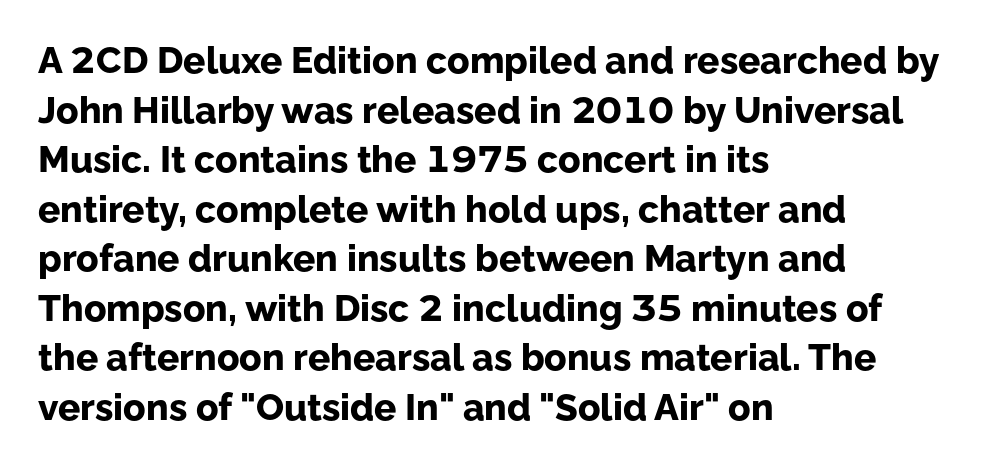
Q: Is the text bold? A: Yes.
Q: Is the text italic (slanted)? A: No, it is upright.
Q: Is the typeface a serif or a sans-serif typeface? A: Sans-serif.
Q: Is the text underlined? A: No.
Q: How is the paragraph aligned? A: Left-aligned.
Q: Is the spacing between letters normal or unusually wide? A: Normal.
Q: Is the spacing between lines tight, normal or loose? A: Normal.
Q: Width (condensed, normal, or wide)? A: Normal.
Q: Stroke contrast? A: Low.
Q: x-height? A: Medium.
Q: Monospaced? A: No.
